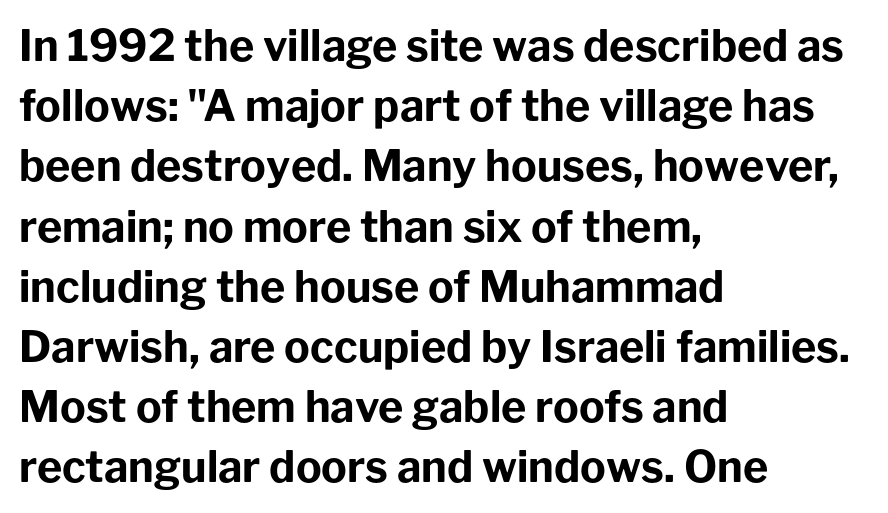
{"serif": "no", "italic": "no", "bold": "yes", "weight": "bold", "width": "normal", "stroke_contrast": "low", "x_height": "medium", "monospaced": "no", "underline": "no", "align": "left", "line_spacing": "normal", "line_spacing_ratio": 1.4, "letter_spacing": "normal", "letter_spacing_em": 0.0, "glyph_px": 43}
